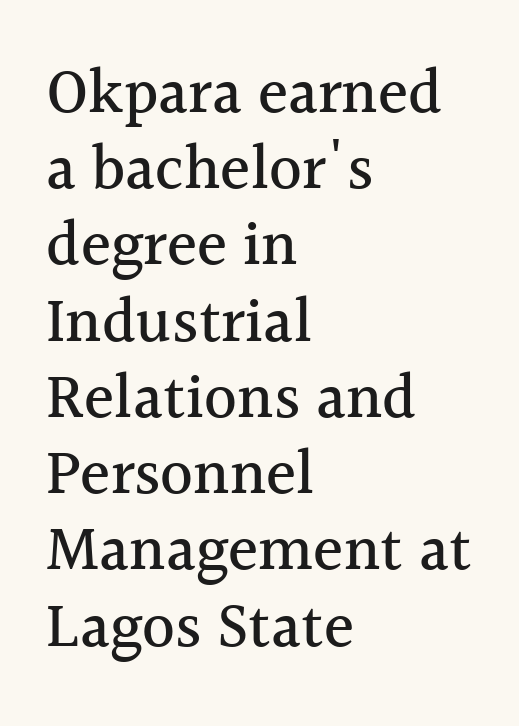
{"serif": "yes", "italic": "no", "width": "normal", "x_height": "medium", "monospaced": "no", "underline": "no", "align": "left", "line_spacing_ratio": 1.21, "letter_spacing": "normal", "letter_spacing_em": 0.0, "glyph_px": 63}
